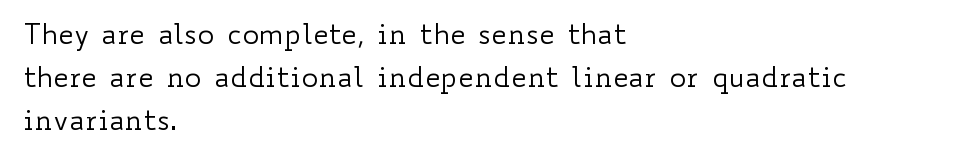
The image shows 28 px regular-weight, wide type, upright; set left-aligned, normal line spacing (1.53x), normal letter spacing, not underlined; low stroke contrast and a small x-height.
